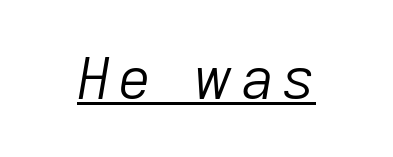
Q: Is the text bold? A: No.
Q: Is the text italic (slanted)? A: Yes, it leans right by about 9 degrees.
Q: Is the text underlined? A: Yes.
Q: Width (condensed, normal, or wide)? A: Normal.
Q: Stroke contrast? A: Low.
Q: x-height? A: Medium.
Q: Monospaced? A: No.
